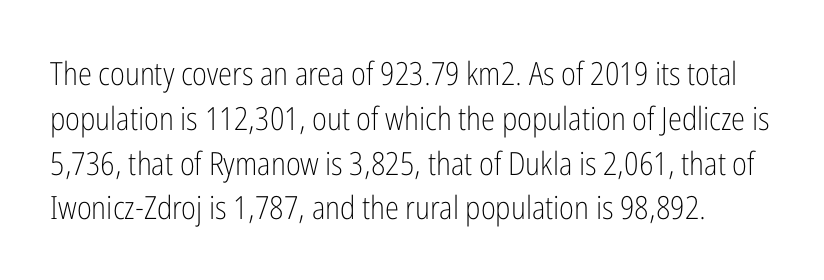
{"serif": "no", "italic": "no", "bold": "no", "weight": "light", "width": "condensed", "stroke_contrast": "low", "x_height": "medium", "monospaced": "no", "underline": "no", "line_spacing": "normal", "line_spacing_ratio": 1.4, "letter_spacing": "normal", "letter_spacing_em": 0.0, "glyph_px": 32}
